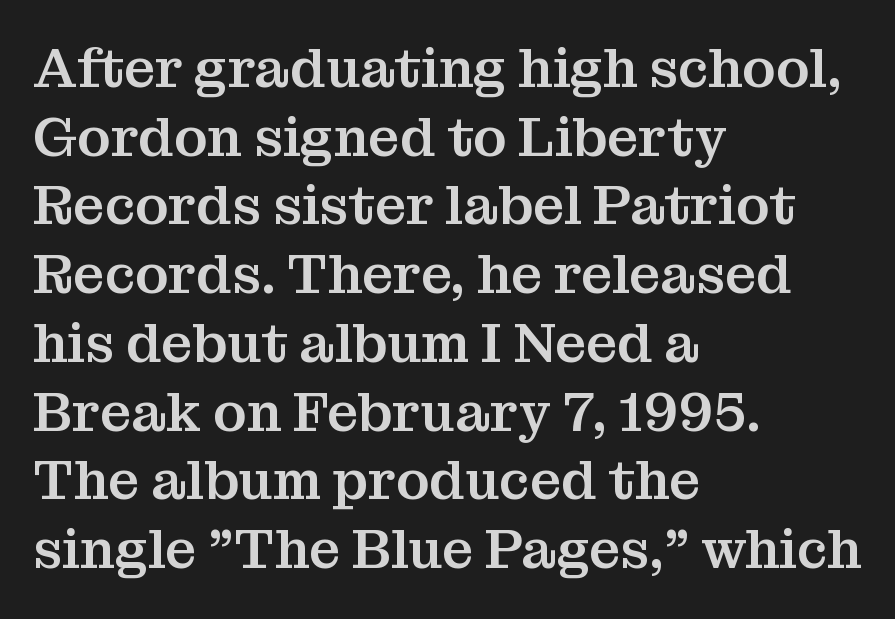
The image shows 55 px serif type, upright; set left-aligned, normal line spacing (1.25x), normal letter spacing, not underlined; medium stroke contrast and a medium x-height.
